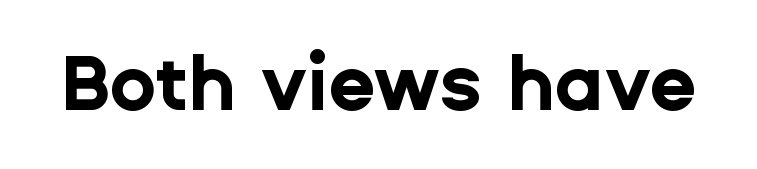
{"serif": "no", "italic": "no", "bold": "yes", "weight": "bold", "width": "normal", "stroke_contrast": "low", "x_height": "medium", "monospaced": "no", "underline": "no", "letter_spacing": "normal", "letter_spacing_em": 0.0, "glyph_px": 77}
